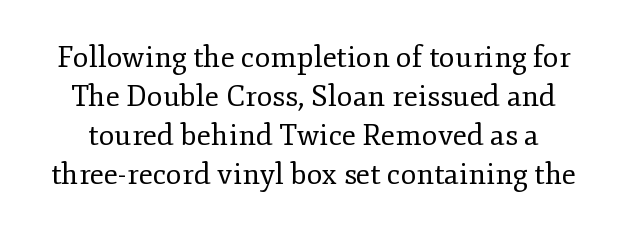
{"serif": "yes", "italic": "no", "bold": "no", "weight": "regular", "width": "normal", "stroke_contrast": "low", "x_height": "small", "monospaced": "no", "underline": "no", "line_spacing": "normal", "line_spacing_ratio": 1.35, "letter_spacing": "normal", "letter_spacing_em": 0.0, "glyph_px": 29}
